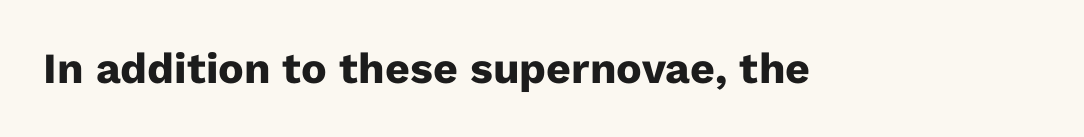
Set as a true bold cut, around the 700 mark. This rendering leaves character spacing at its baseline value. Serifs: no, the terminals of the letterforms are clean. Underlining? Definitely not there.
